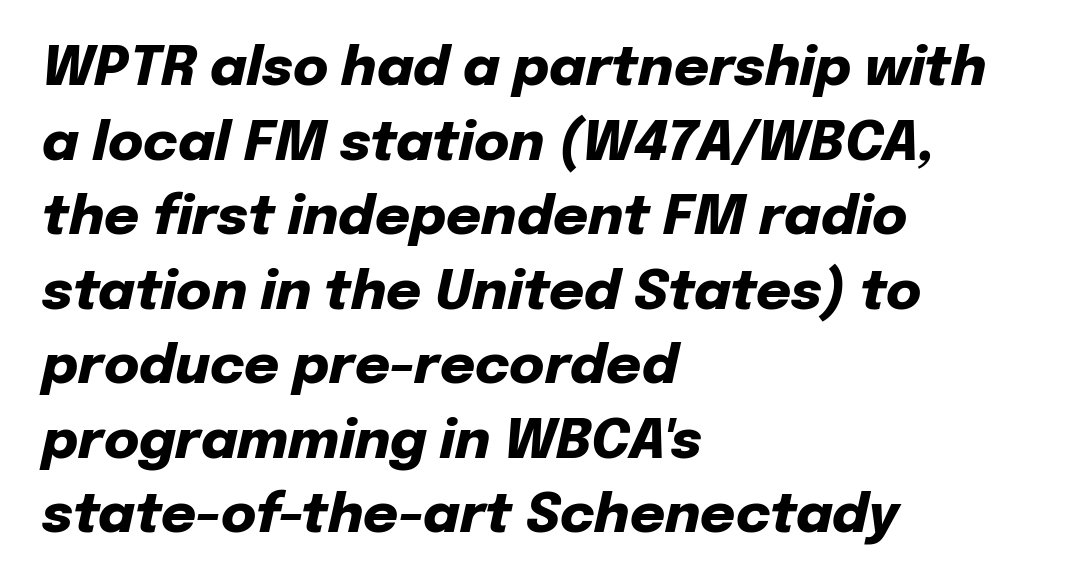
{"italic": "yes", "lean": "right", "slant_degrees": 12, "bold": "yes", "weight": "heavy", "width": "normal", "stroke_contrast": "low", "x_height": "medium", "monospaced": "no", "underline": "no", "align": "left", "line_spacing": "normal", "line_spacing_ratio": 1.38, "letter_spacing": "normal", "letter_spacing_em": 0.0, "glyph_px": 54}
